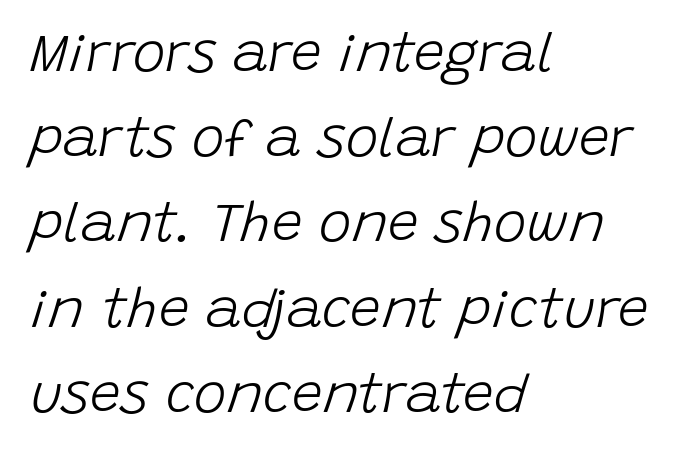
The image shows 55 px light type, italic (leaning right); set left-aligned, normal line spacing (1.55x), normal letter spacing, not underlined; low stroke contrast and a large x-height.
